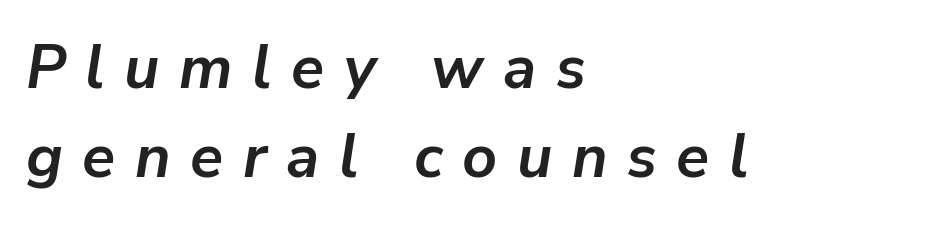
Words float on clear page, feet unadorned. Is this a fixed-width face? No — the glyphs have proportional, varying widths. In terms of leading, this rendering sits right in the middle. Characters follow at a spacing far wider than the type designer built in. You can tell it's italic because the verticals aren't actually vertical. Weight: bold.
